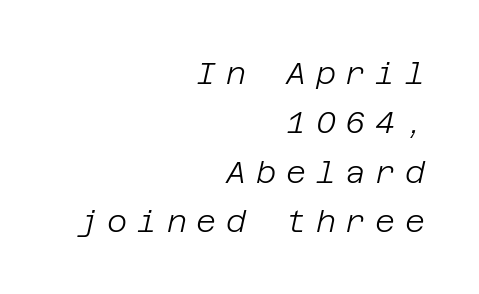
The image shows 31 px light type, italic (leaning right); set right-aligned, normal line spacing (1.59x), unusually wide letter spacing (+0.31 em), not underlined; low stroke contrast and a large x-height.
